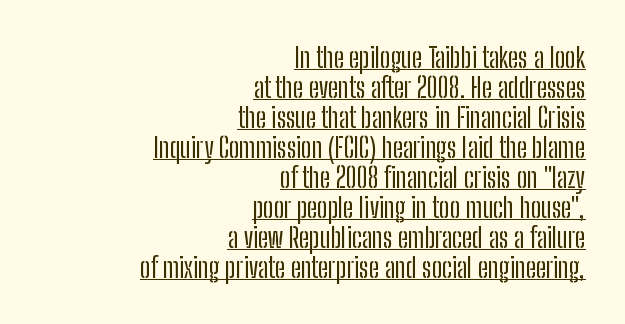
The image shows 28 px condensed sans-serif type, upright; set right-aligned, tight line spacing (1.07x), normal letter spacing, underlined; low stroke contrast and a medium x-height.
